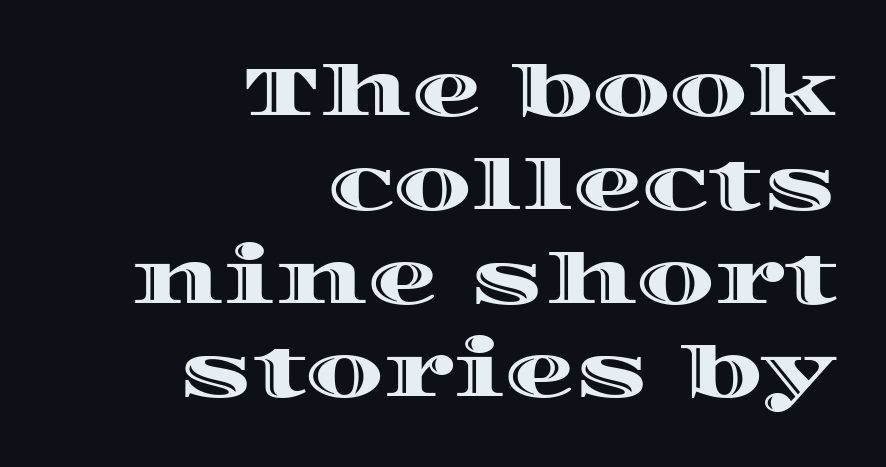
The image shows 70 px wide type, upright; set right-aligned, normal line spacing (1.34x), normal letter spacing, not underlined; a large x-height.
